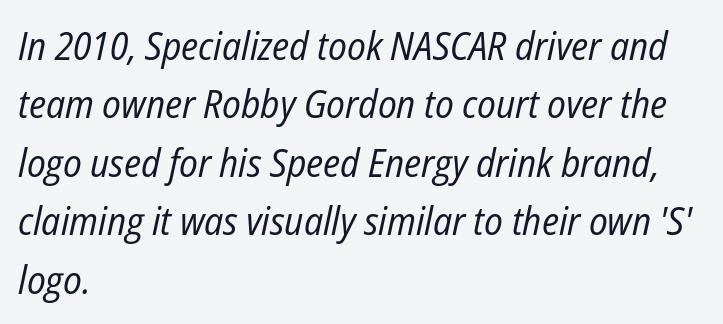
The designer left line spacing at the default. The typeface has the unassuming heft of standard copy or less. The zone under the glyphs is completely vacant. The face used here is proportionally spaced, like ordinary book or web type. A classic flush-left, rag-right setting is used for this passage. Observe the ordinary spacing: letters are neighbours, not strangers.
